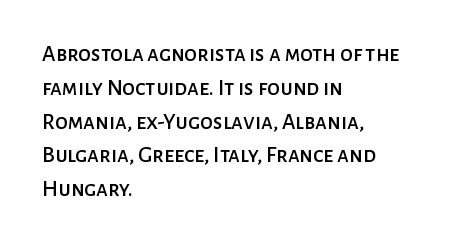
Left-aligned paragraph, ragged on the right. Compared with typical body copy, the letter spacing here is the same. A roman cut, with each character standing at attention. Baseline-to-baseline distance is the conventional proportion of letter height. The string is rendered with underlining switched off.
